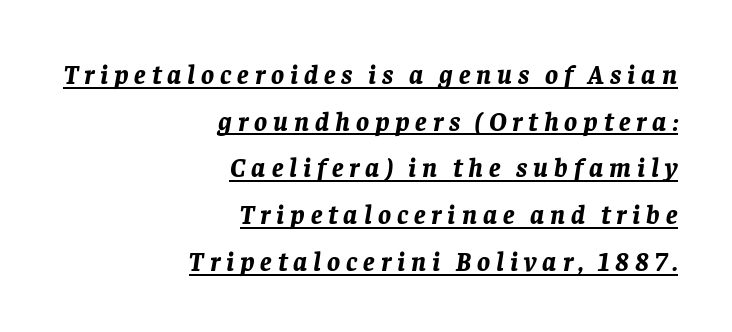
If you drew a ruler down the right edge, every line would touch it. A full-strength bold gives these letters their thick strokes. Emphasis-style slanted type is in use. The string is rendered with underlining switched on. There is plenty of visible air inserted between adjacent glyphs.
